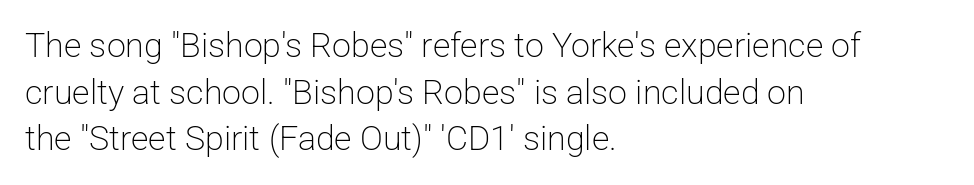
{"serif": "no", "italic": "no", "bold": "no", "weight": "light", "width": "normal", "stroke_contrast": "low", "x_height": "medium", "monospaced": "no", "underline": "no", "align": "left", "line_spacing": "normal", "line_spacing_ratio": 1.37, "letter_spacing": "normal", "letter_spacing_em": 0.0, "glyph_px": 34}
